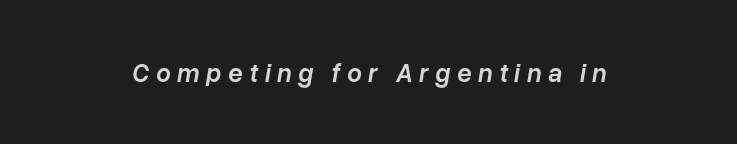
The image shows 26 px text type, italic (leaning right); set unusually wide letter spacing (+0.25 em), not underlined.
